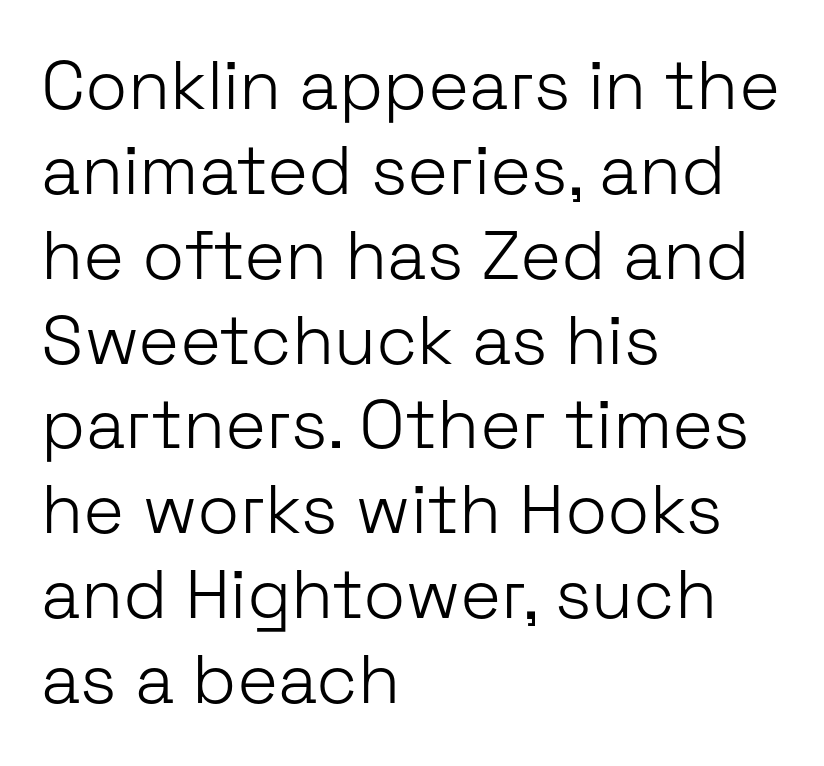
The glyphs in this specimen are sans serif. These lines are rendered in a variable-pitch font. Notice how the stems are strictly vertical — no italics here. Inter-character spacing is left at the font's built-in metrics.
